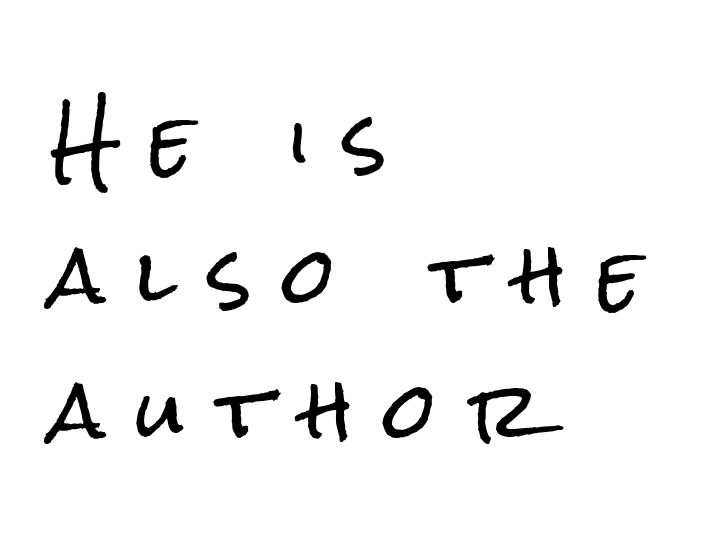
Does extra space separate the letters? Yes, quite a lot of it. The type sits square on the baseline with zero lean. Every row of glyphs begins at an identical x-position on the left. A typesetter would call this proportional, since set widths differ per character.
